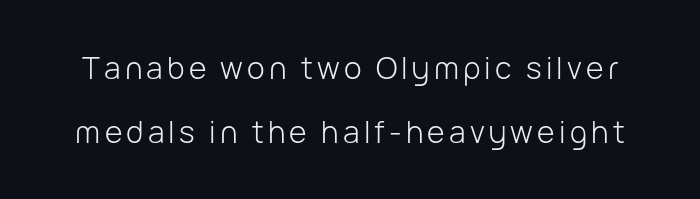
The string is rendered with underlining switched off. Observe the absence of serifs on each vertical stroke in this sample. A typesetter would call this proportional, since set widths differ per character. Does the leading feel generous? Absolutely, it's lavish. In terms of posture, this sample is upright.
